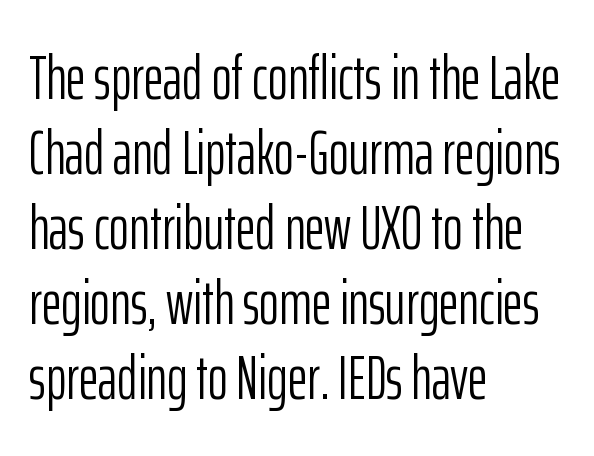
The image shows 61 px light, condensed sans-serif type, upright; set left-aligned, line spacing 1.23x, normal letter spacing, not underlined; low stroke contrast and a medium x-height.
